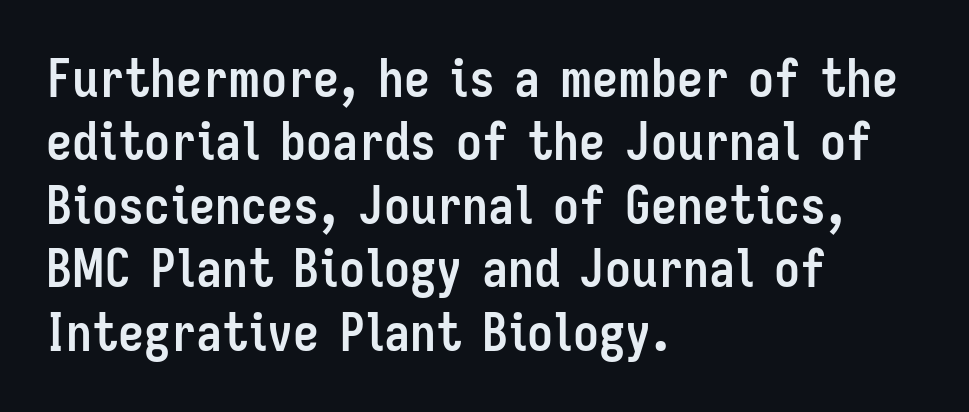
Honestly, the letter spacing is just normal — you wouldn't notice it. The typesetting leans heavy: a genuine bold. Bare-footed words on every line. The rendering shows plain stroke endings on the letterforms — a sans-serif design. Varying glyph widths throughout — classic text-font behaviour.
